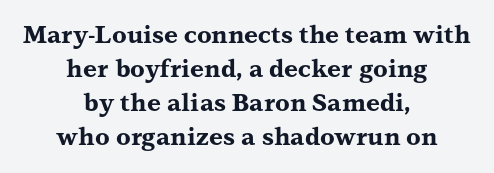
Q: Is the text bold? A: Yes.
Q: Is the text italic (slanted)? A: No, it is upright.
Q: Is the text underlined? A: No.
Q: How is the paragraph aligned? A: Centered.
Q: Is the spacing between letters normal or unusually wide? A: Normal.
Q: Is the spacing between lines tight, normal or loose? A: Normal.
